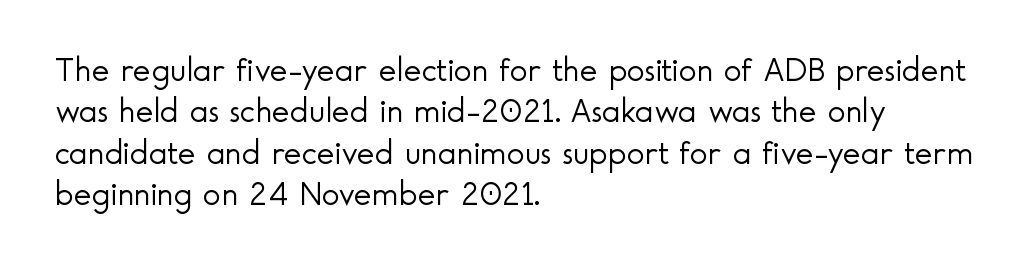
{"serif": "no", "italic": "no", "bold": "no", "weight": "light", "width": "normal", "x_height": "small", "monospaced": "no", "underline": "no", "align": "left", "line_spacing_ratio": 1.22, "letter_spacing": "normal", "letter_spacing_em": 0.0, "glyph_px": 34}
